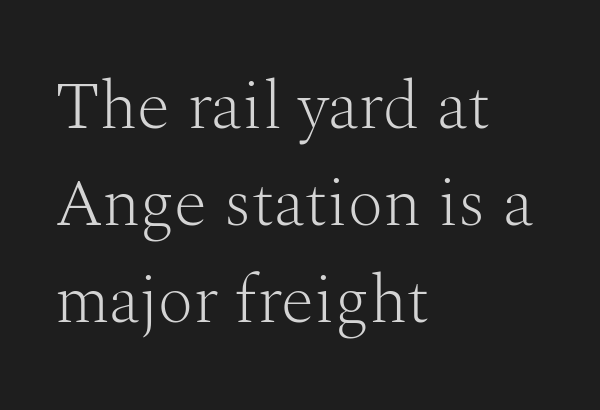
Q: Is the text bold? A: No.
Q: Is the text italic (slanted)? A: No, it is upright.
Q: Is the typeface a serif or a sans-serif typeface? A: Serif.
Q: Is the text underlined? A: No.
Q: How is the paragraph aligned? A: Left-aligned.
Q: Is the spacing between letters normal or unusually wide? A: Normal.
Q: Is the spacing between lines tight, normal or loose? A: Normal.
Q: Width (condensed, normal, or wide)? A: Normal.
Q: Stroke contrast? A: Medium.
Q: x-height? A: Medium.
Q: Monospaced? A: No.
